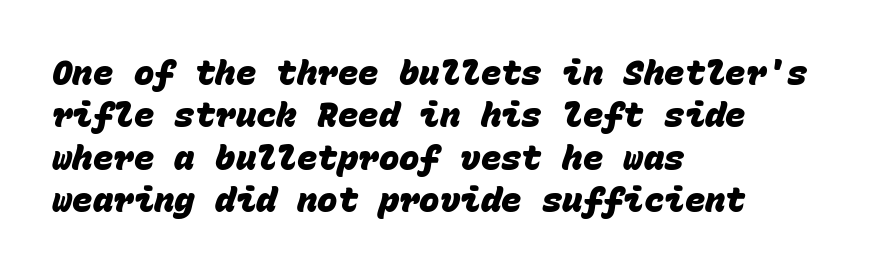
What's the leading like? Ordinary, nothing unusual. Monospaced: the letters line up in strict vertical columns. There is no visible air inserted between adjacent glyphs. Unlike a traditional serif, this face leaves its strokes unadorned.
